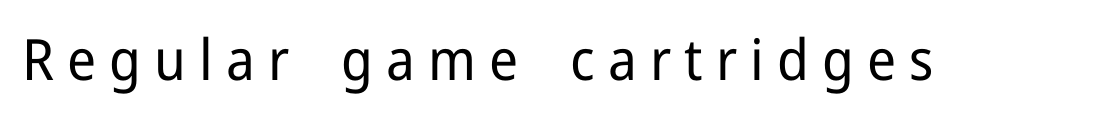
This sample uses a sans-serif face. The tracking jumps out immediately: characters are airy and widely separated. The letters look calm and open, with moderate or lighter stems. Rendered with straight, roman letterforms. Quick note: underline off.
